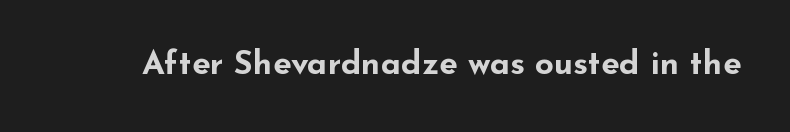
{"serif": "no", "italic": "no", "bold": "yes", "weight": "bold", "width": "wide", "stroke_contrast": "low", "x_height": "small", "monospaced": "no", "underline": "no", "letter_spacing": "normal", "letter_spacing_em": 0.0, "glyph_px": 33}
